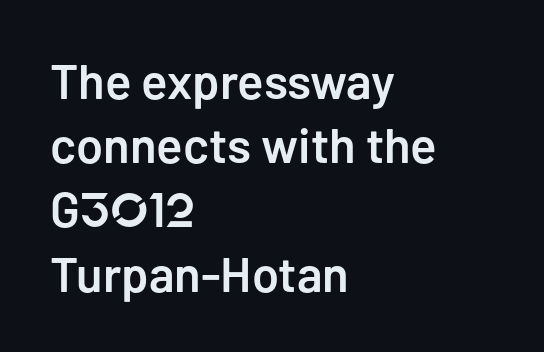
{"serif": "no", "italic": "no", "bold": "semi", "weight": "semibold", "width": "normal", "stroke_contrast": "low", "x_height": "medium", "monospaced": "no", "underline": "no", "align": "left", "line_spacing": "normal", "line_spacing_ratio": 1.31, "letter_spacing": "normal", "letter_spacing_em": 0.0, "glyph_px": 49}
